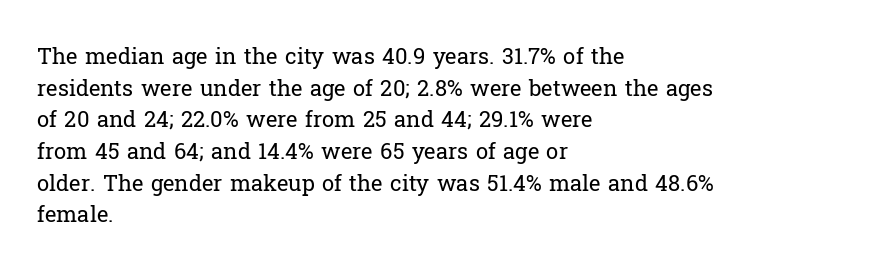
{"italic": "no", "bold": "no", "underline": "no", "align": "left", "line_spacing": "normal", "line_spacing_ratio": 1.44, "letter_spacing": "normal", "letter_spacing_em": 0.0, "glyph_px": 22}
